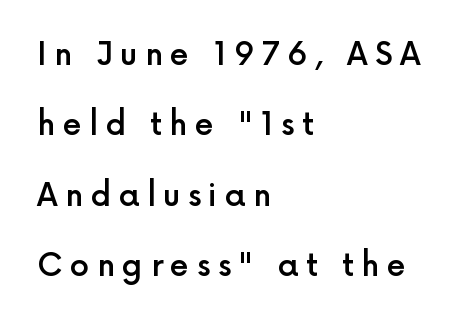
Q: Is the text bold? A: Semi-bold.
Q: Is the text italic (slanted)? A: No, it is upright.
Q: Is the typeface a serif or a sans-serif typeface? A: Sans-serif.
Q: Is the text underlined? A: No.
Q: How is the paragraph aligned? A: Left-aligned.
Q: Is the spacing between letters normal or unusually wide? A: Unusually wide.
Q: Is the spacing between lines tight, normal or loose? A: Loose.
Q: Width (condensed, normal, or wide)? A: Normal.
Q: x-height? A: Medium.
Q: Monospaced? A: No.
